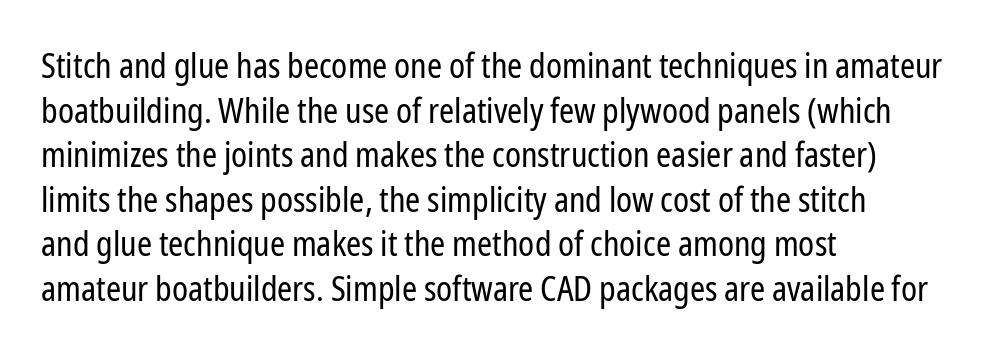
{"serif": "no", "italic": "no", "bold": "no", "weight": "regular", "width": "condensed", "stroke_contrast": "low", "x_height": "medium", "monospaced": "no", "underline": "no", "align": "left", "line_spacing": "normal", "line_spacing_ratio": 1.31, "letter_spacing": "normal", "letter_spacing_em": 0.0, "glyph_px": 34}
